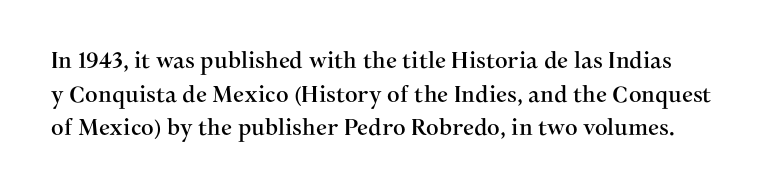
{"italic": "no", "underline": "no", "line_spacing": "normal", "line_spacing_ratio": 1.53, "letter_spacing": "normal", "letter_spacing_em": 0.0, "glyph_px": 22}
